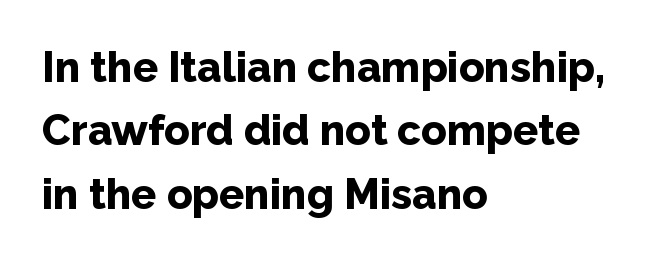
Q: Is the text bold? A: Yes.
Q: Is the text italic (slanted)? A: No, it is upright.
Q: Is the typeface a serif or a sans-serif typeface? A: Sans-serif.
Q: Is the text underlined? A: No.
Q: How is the paragraph aligned? A: Left-aligned.
Q: Is the spacing between letters normal or unusually wide? A: Normal.
Q: Is the spacing between lines tight, normal or loose? A: Normal.
Q: Width (condensed, normal, or wide)? A: Normal.
Q: Stroke contrast? A: Low.
Q: x-height? A: Medium.
Q: Monospaced? A: No.
